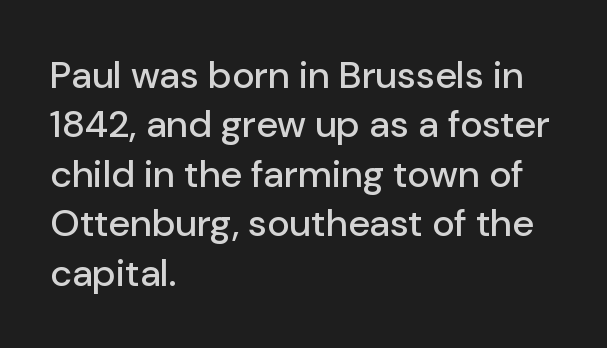
The image shows 38 px sans-serif type, upright; set left-aligned, normal line spacing (1.3x), normal letter spacing, not underlined; low stroke contrast and a medium x-height.
